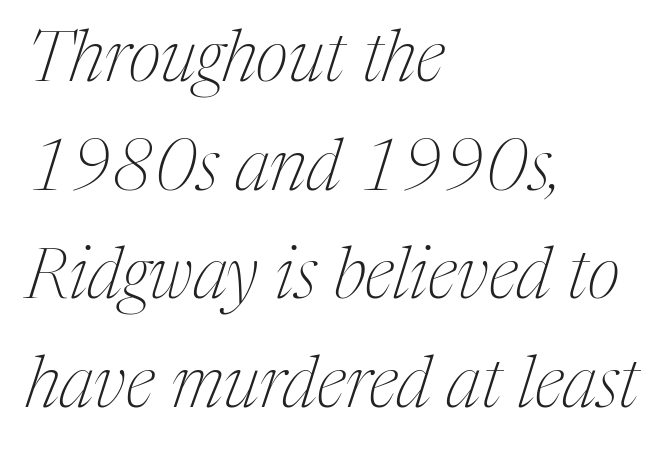
The image shows 71 px thin, condensed serif type, italic (leaning right); set left-aligned, normal line spacing (1.53x), normal letter spacing, not underlined; medium stroke contrast and a medium x-height.
